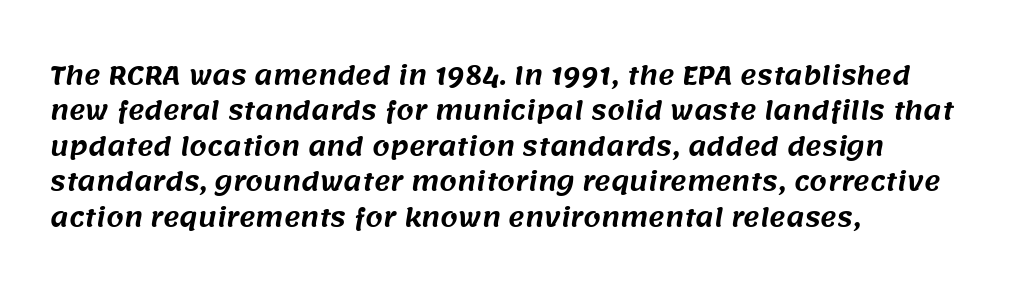
Q: Is the text underlined? A: No.
Q: How is the paragraph aligned? A: Left-aligned.
Q: Is the spacing between letters normal or unusually wide? A: Normal.
Q: Is the spacing between lines tight, normal or loose? A: Normal.
